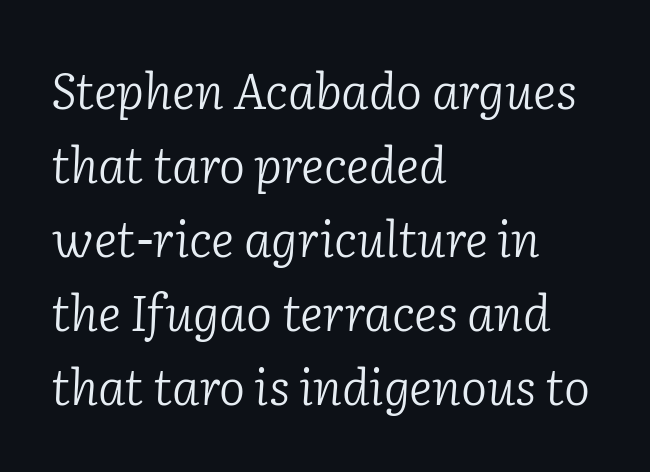
The image shows 49 px light serif type, italic (leaning right); set left-aligned, normal line spacing (1.51x), normal letter spacing, not underlined; low stroke contrast and a medium x-height.
